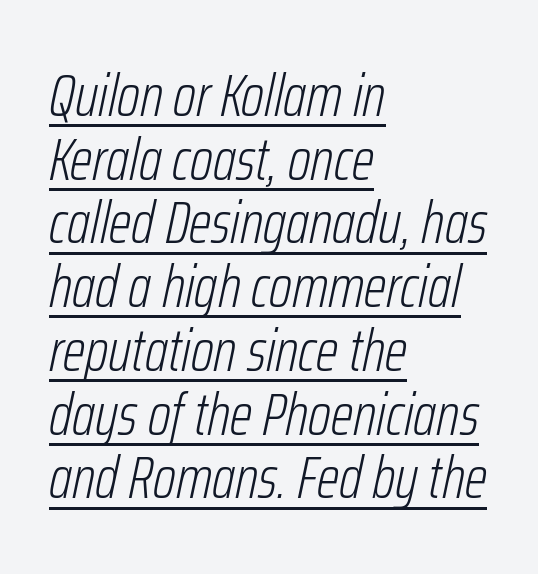
Each line of the rendering has a horizontal stroke beneath the glyphs. Layout note: lines flush left. The passage shown is typed in a proportional face where columns would drift. Baseline-to-baseline distance is barely more than the letter height. Stems here are at most as thick as an everyday book face. Does extra space separate the letters? No, they use regular spacing.
